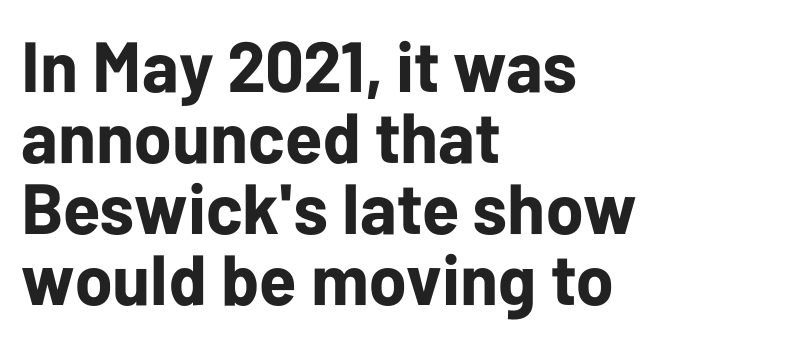
The image shows 71 px bold sans-serif type, upright; set left-aligned, tight line spacing (1.0x), normal letter spacing, not underlined; low stroke contrast and a medium x-height.
